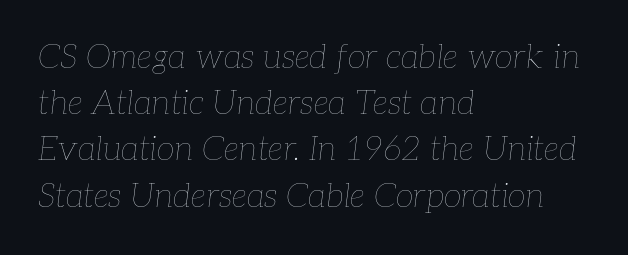
The image shows 33 px thin type, italic (leaning right); set left-aligned, normal line spacing (1.4x), normal letter spacing, not underlined; low stroke contrast and a medium x-height.
